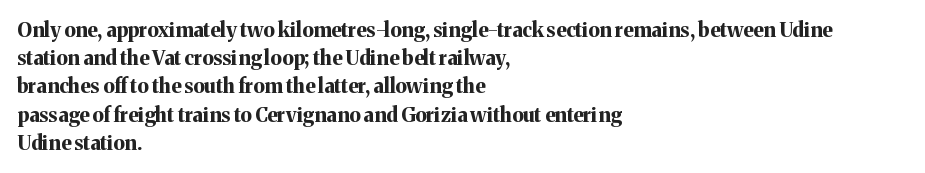
The image shows 20 px bold type, upright; set left-aligned, normal line spacing (1.41x), normal letter spacing, not underlined.
